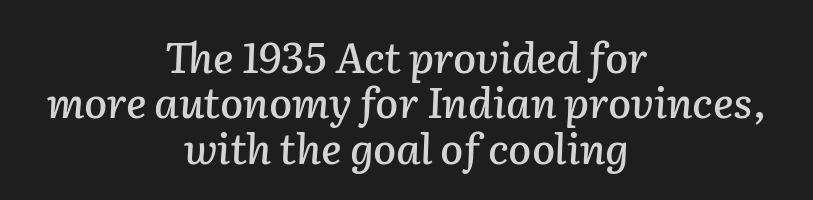
The image shows 42 px text type, italic (leaning right); set centered, tight line spacing (1.08x), normal letter spacing, not underlined; low stroke contrast and a medium x-height.
